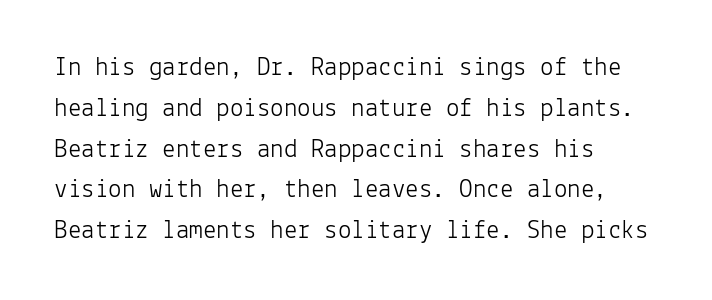
The passage shown stacks its lines at a standard gap. Plain, unruled lines of type. Summary of weight: not heavy and not bold. The rendering keeps characters at their native spacing. Notice how the stems are strictly vertical — no italics here.
